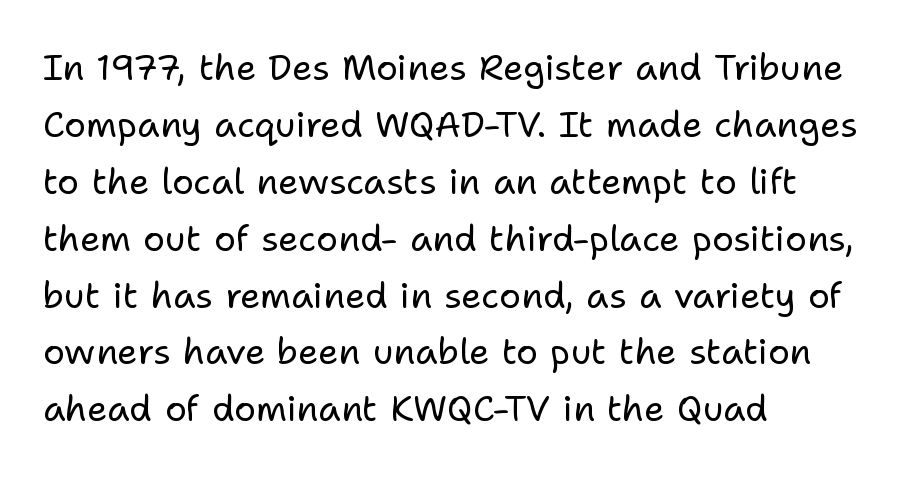
Q: Is the text bold? A: No.
Q: Is the text italic (slanted)? A: No, it is upright.
Q: Is the typeface a serif or a sans-serif typeface? A: Sans-serif.
Q: Is the text underlined? A: No.
Q: How is the paragraph aligned? A: Left-aligned.
Q: Is the spacing between letters normal or unusually wide? A: Normal.
Q: Is the spacing between lines tight, normal or loose? A: Normal.
Q: Width (condensed, normal, or wide)? A: Normal.
Q: Stroke contrast? A: Low.
Q: x-height? A: Medium.
Q: Monospaced? A: No.
